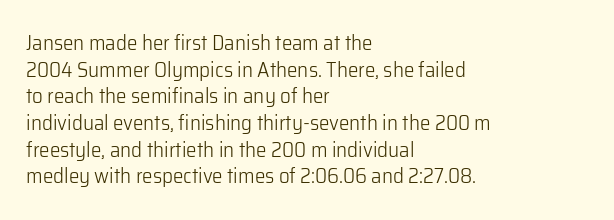
Q: Is the text bold? A: No.
Q: Is the text italic (slanted)? A: No, it is upright.
Q: Is the text underlined? A: No.
Q: How is the paragraph aligned? A: Left-aligned.
Q: Is the spacing between letters normal or unusually wide? A: Normal.
Q: Is the spacing between lines tight, normal or loose? A: Normal.
